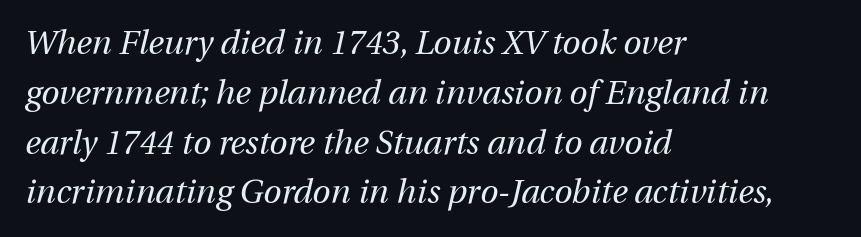
Q: Is the text bold? A: No.
Q: Is the text italic (slanted)? A: Yes, it leans right by about 12 degrees.
Q: Is the text underlined? A: No.
Q: How is the paragraph aligned? A: Left-aligned.
Q: Is the spacing between letters normal or unusually wide? A: Normal.
Q: Is the spacing between lines tight, normal or loose? A: Normal.
Q: Width (condensed, normal, or wide)? A: Normal.
Q: Stroke contrast? A: Medium.
Q: x-height? A: Medium.
Q: Monospaced? A: No.
